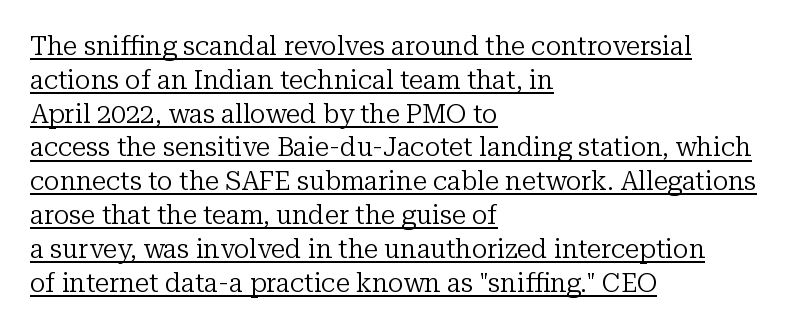
The image shows 26 px text type, upright; set left-aligned, normal line spacing (1.3x), normal letter spacing, underlined.
